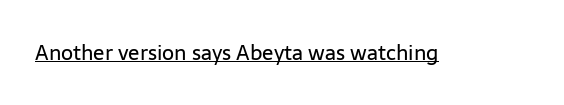
{"italic": "no", "bold": "no", "underline": "yes", "letter_spacing": "normal", "letter_spacing_em": 0.0, "glyph_px": 21}
